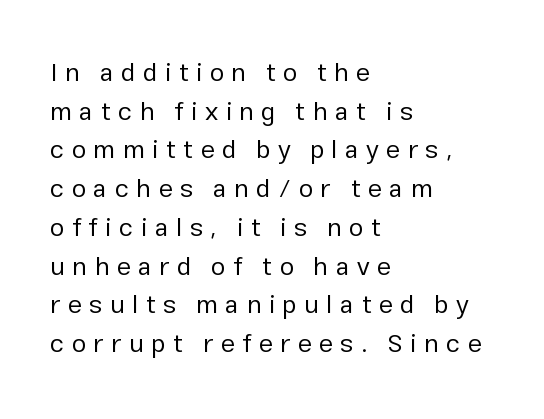
{"italic": "no", "bold": "no", "underline": "no", "align": "left", "line_spacing": "normal", "line_spacing_ratio": 1.49, "letter_spacing": "wide", "letter_spacing_em": 0.28, "glyph_px": 26}
